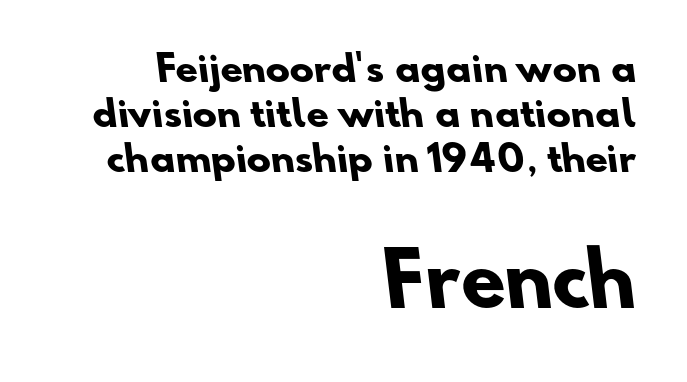
These lines are rendered in a variable-pitch font. Nope, no serifs anywhere on these letters. Clear beneath every line of the passage. This block has exactly the height ordinary leading produces. What weight is shown? A full bold with thick strokes. You get the small type first, then a jump to larger type.
